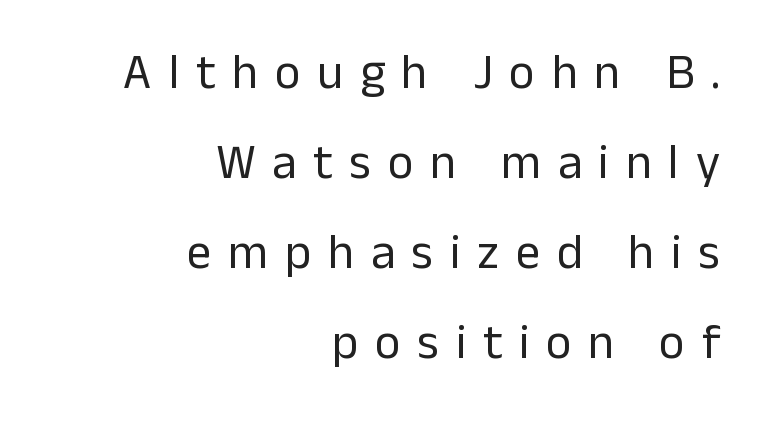
Posture: vertical. Does extra space separate the letters? Yes, quite a lot of it. The passage shown is not bold in any degree. The passage is arranged like a letterhead date or caption credit — flush right.
